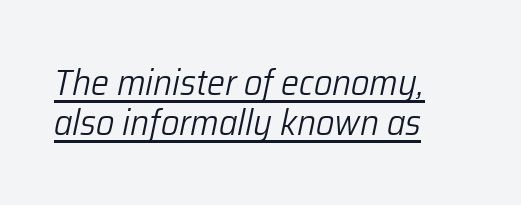
Q: Is the text bold? A: No.
Q: Is the text italic (slanted)? A: Yes, it leans right by about 12 degrees.
Q: Is the text underlined? A: Yes.
Q: How is the paragraph aligned? A: Left-aligned.
Q: Is the spacing between letters normal or unusually wide? A: Normal.
Q: Is the spacing between lines tight, normal or loose? A: Tight.
Q: Width (condensed, normal, or wide)? A: Normal.
Q: Stroke contrast? A: Low.
Q: x-height? A: Medium.
Q: Monospaced? A: No.
